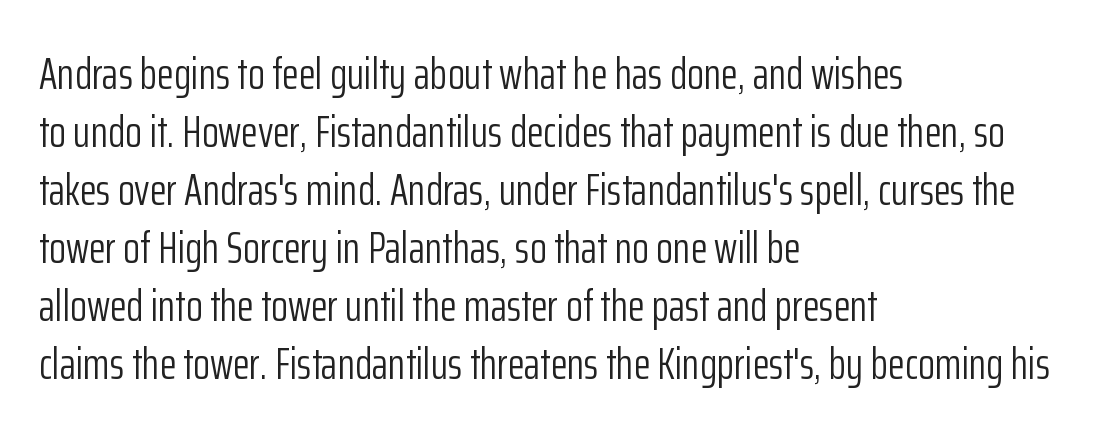
Q: Is the text bold? A: No.
Q: Is the text italic (slanted)? A: No, it is upright.
Q: Is the typeface a serif or a sans-serif typeface? A: Sans-serif.
Q: Is the text underlined? A: No.
Q: How is the paragraph aligned? A: Left-aligned.
Q: Is the spacing between letters normal or unusually wide? A: Normal.
Q: Is the spacing between lines tight, normal or loose? A: Normal.
Q: Width (condensed, normal, or wide)? A: Condensed.
Q: Stroke contrast? A: Low.
Q: x-height? A: Medium.
Q: Monospaced? A: No.
